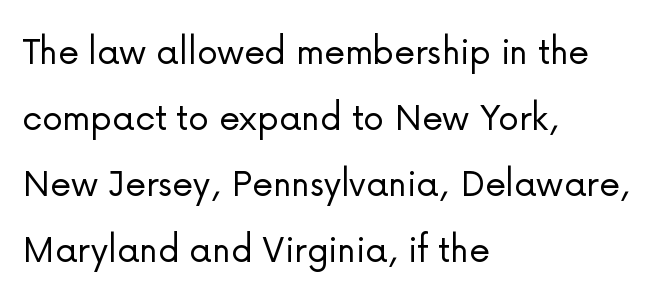
Q: Is the text bold? A: No.
Q: Is the text italic (slanted)? A: No, it is upright.
Q: Is the typeface a serif or a sans-serif typeface? A: Sans-serif.
Q: Is the text underlined? A: No.
Q: How is the paragraph aligned? A: Left-aligned.
Q: Is the spacing between letters normal or unusually wide? A: Normal.
Q: Is the spacing between lines tight, normal or loose? A: Normal.
Q: Width (condensed, normal, or wide)? A: Normal.
Q: Stroke contrast? A: Low.
Q: x-height? A: Medium.
Q: Monospaced? A: No.
